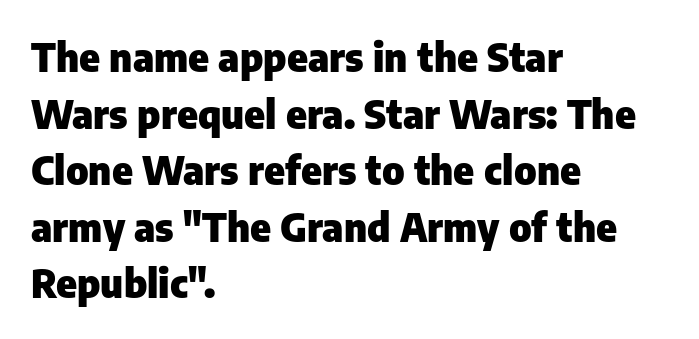
Q: Is the text bold? A: Yes.
Q: Is the text italic (slanted)? A: No, it is upright.
Q: Is the typeface a serif or a sans-serif typeface? A: Sans-serif.
Q: Is the text underlined? A: No.
Q: How is the paragraph aligned? A: Left-aligned.
Q: Is the spacing between letters normal or unusually wide? A: Normal.
Q: Is the spacing between lines tight, normal or loose? A: Normal.
Q: Width (condensed, normal, or wide)? A: Normal.
Q: Stroke contrast? A: Low.
Q: x-height? A: Medium.
Q: Monospaced? A: No.
